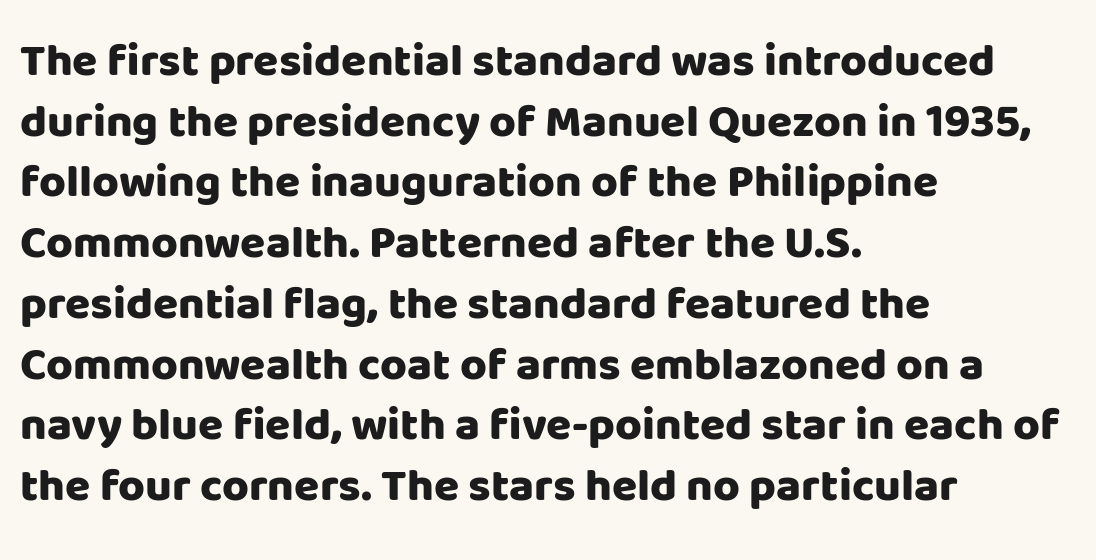
Q: Is the text bold? A: Yes.
Q: Is the text italic (slanted)? A: No, it is upright.
Q: Is the typeface a serif or a sans-serif typeface? A: Sans-serif.
Q: Is the text underlined? A: No.
Q: How is the paragraph aligned? A: Left-aligned.
Q: Is the spacing between letters normal or unusually wide? A: Normal.
Q: Is the spacing between lines tight, normal or loose? A: Normal.
Q: Width (condensed, normal, or wide)? A: Normal.
Q: Stroke contrast? A: Low.
Q: x-height? A: Large.
Q: Monospaced? A: No.
